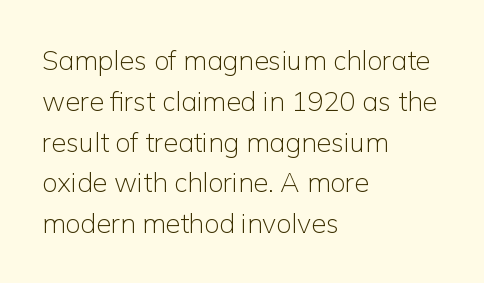
Q: Is the text bold? A: No.
Q: Is the text italic (slanted)? A: No, it is upright.
Q: Is the text underlined? A: No.
Q: How is the paragraph aligned? A: Left-aligned.
Q: Is the spacing between letters normal or unusually wide? A: Normal.
Q: Is the spacing between lines tight, normal or loose? A: Normal.
